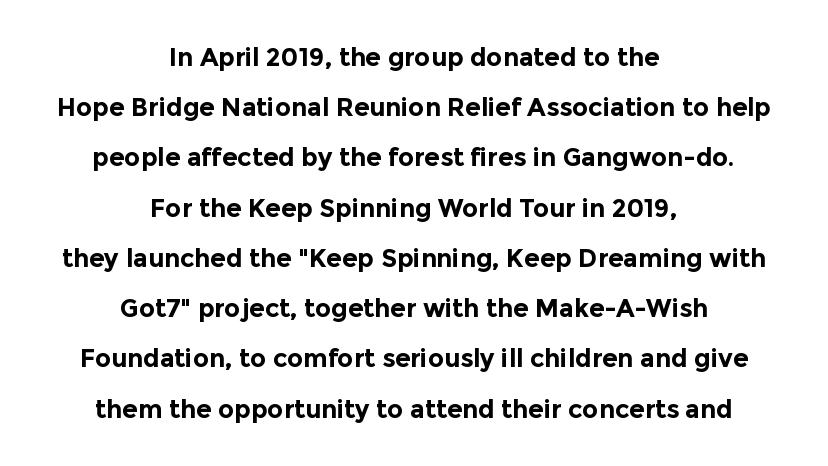
This sample uses plain, unmodified letter spacing. Typesetter's note: full bold, strokes at maximum text heaviness. Quick note: interline space is abundant. Visually the block forms a symmetrical silhouette, jagged on both flanks.
